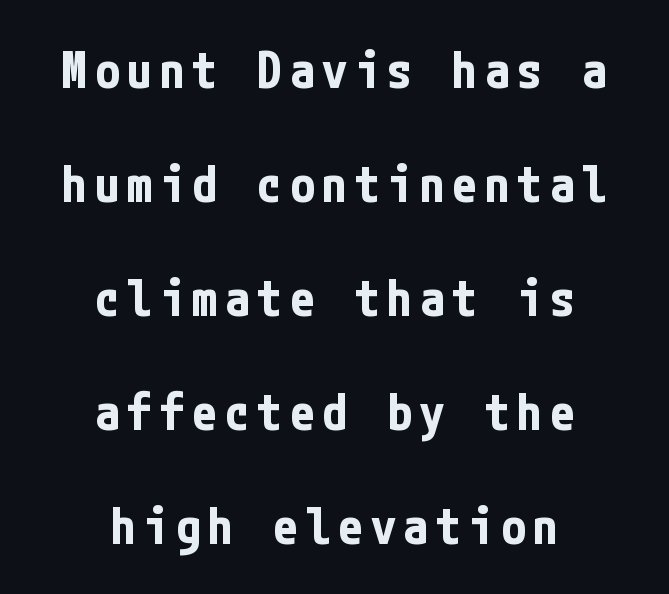
In terms of posture, this sample is upright. Neither beginnings nor endings align; midpoints do. Serif or sans? Sans — the stroke terminals are bare. Clear beneath every line of the passage. In terms of weight, the rendering is a true, heavy bold.
